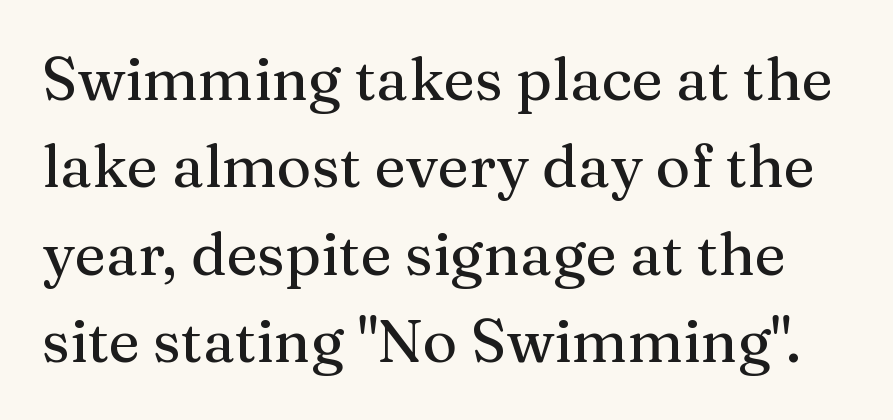
The image shows 59 px serif type, upright; set normal line spacing (1.48x), normal letter spacing, not underlined; medium stroke contrast and a medium x-height.
